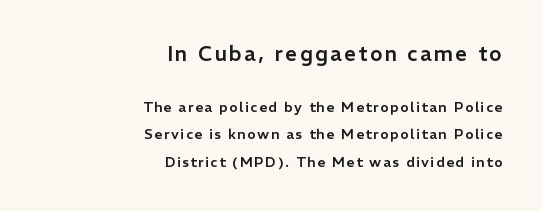
The font's upright variant was chosen for this text. Whoever set this chose breathing room over compactness in the vertical rhythm. Typesetter's note — upper block bumped up in size, lower block left smaller. The passage is arranged like a letterhead date or caption credit — flush right. Descender tails drop into unmarked territory.
